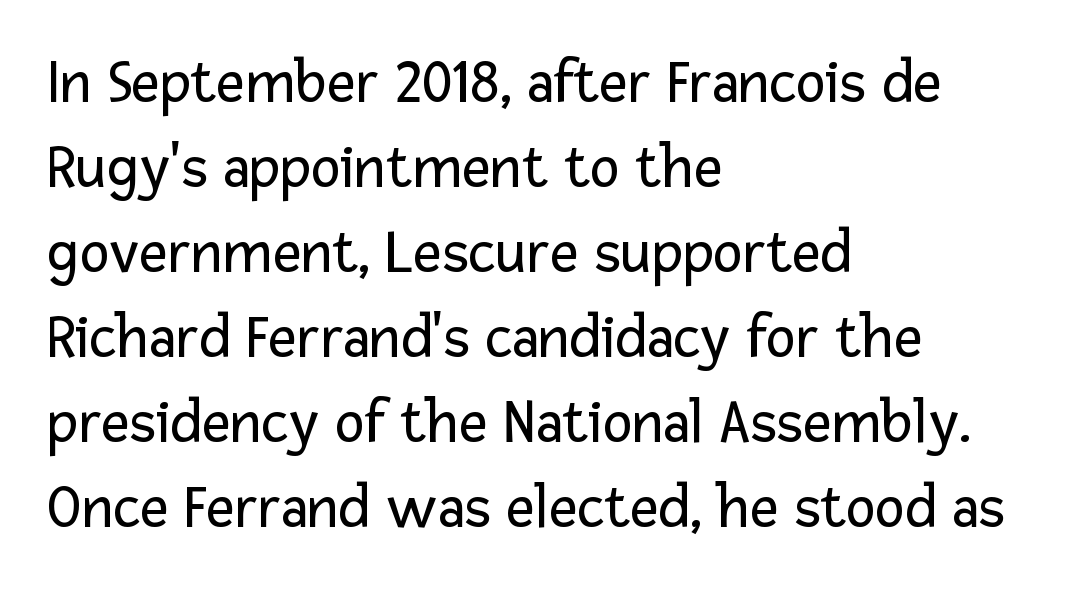
The image shows 63 px regular-weight sans-serif type, upright; set left-aligned, normal line spacing (1.35x), normal letter spacing, not underlined; low stroke contrast and a medium x-height.
